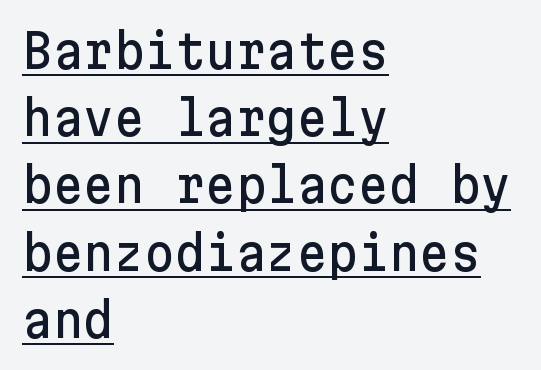
All the whitespace from short lines collects on the right. The letters stand straight up with perfectly vertical stems. Nothing sits at the stroke ends, so this counts as sans-serif. Nobody touched the tracking dial on this one. A typesetter would call this leading conventional body-copy spacing. The sample's only ornament is a line tracing under the words.
